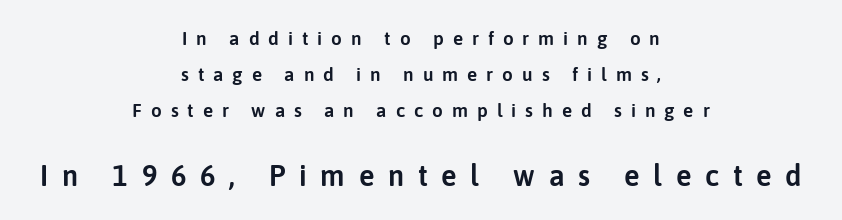
{"serif": "no", "italic": "no", "width": "normal", "stroke_contrast": "low", "x_height": "medium", "monospaced": "no", "underline": "no", "align": "center", "line_spacing_ratio": 1.89, "letter_spacing": "wide", "letter_spacing_em": 0.47, "larger_block": "second", "size_ratio": 1.53, "glyph_px": 29}
